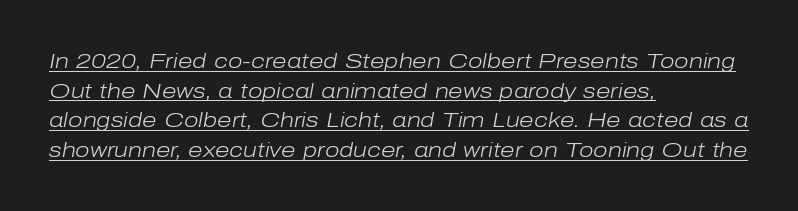
{"italic": "yes", "lean": "right", "slant_degrees": 10, "bold": "no", "underline": "yes", "align": "left", "line_spacing": "normal", "line_spacing_ratio": 1.41, "letter_spacing": "normal", "letter_spacing_em": 0.0, "glyph_px": 21}
